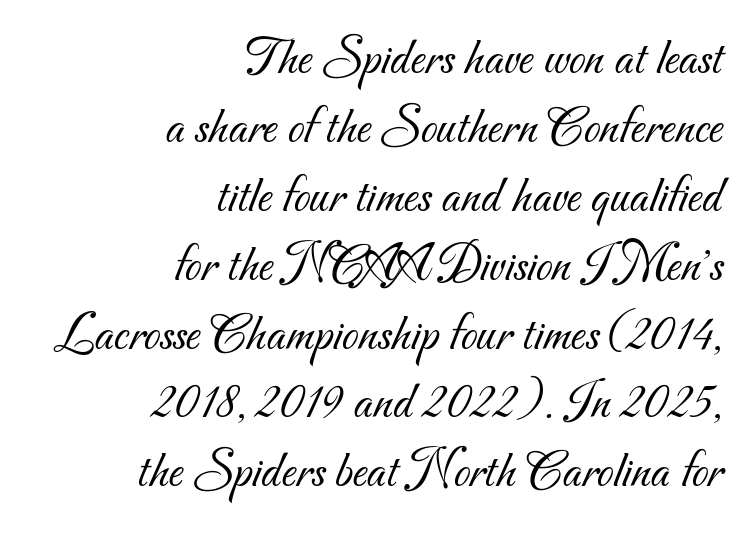
{"serif": "no", "bold": "no", "weight": "light", "width": "normal", "stroke_contrast": "medium", "x_height": "small", "monospaced": "no", "underline": "no", "align": "right", "line_spacing": "normal", "line_spacing_ratio": 1.3, "letter_spacing": "normal", "letter_spacing_em": 0.0, "glyph_px": 53}
